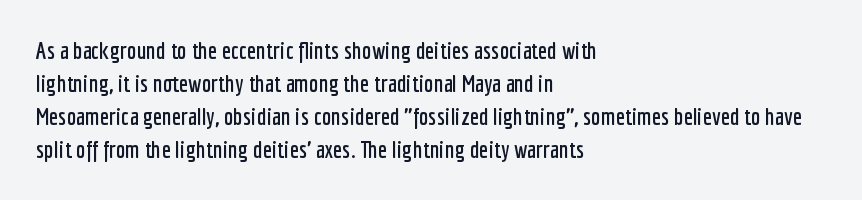
The lines are quadded left. Does extra space separate the letters? No, they use regular spacing. Tall strokes in this sample are plumb rather than angled. Notice how descenders clear the ascenders below comfortably — that's standard leading. This rendering features lettering with no underline.
